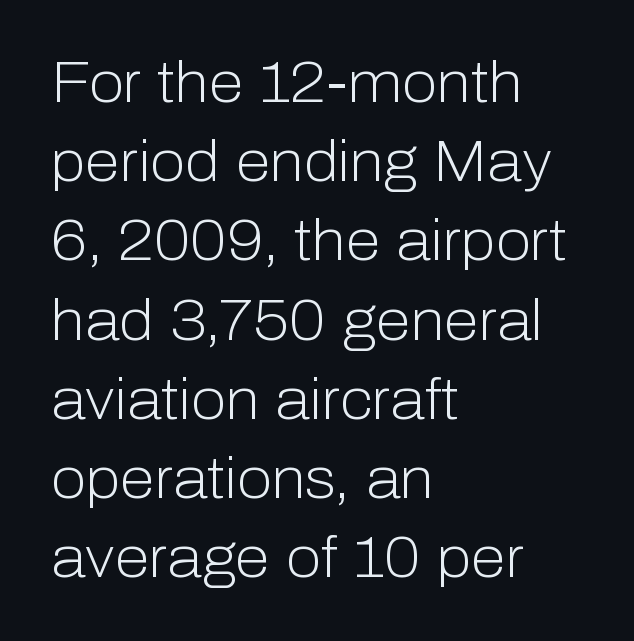
The image shows 57 px light sans-serif type, upright; set left-aligned, normal line spacing (1.39x), normal letter spacing, not underlined; low stroke contrast and a medium x-height.
